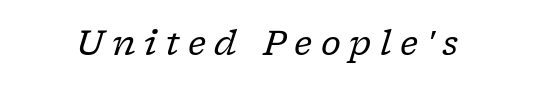
The image shows 34 px regular-weight serif type, italic (leaning right); set unusually wide letter spacing (+0.25 em), not underlined; low stroke contrast and a medium x-height.
